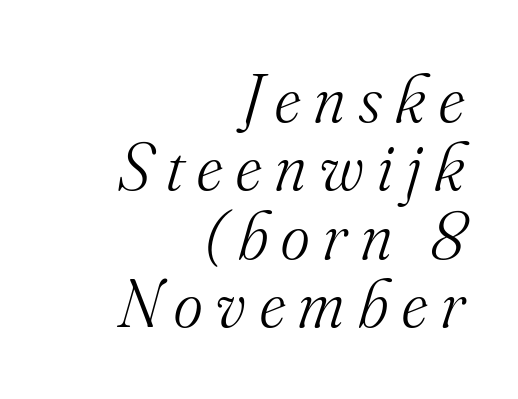
{"serif": "yes", "italic": "yes", "lean": "right", "slant_degrees": 16, "bold": "no", "weight": "light", "width": "normal", "stroke_contrast": "medium", "x_height": "small", "monospaced": "no", "underline": "no", "align": "right", "line_spacing": "tight", "line_spacing_ratio": 0.99, "letter_spacing": "wide", "letter_spacing_em": 0.2, "glyph_px": 69}
